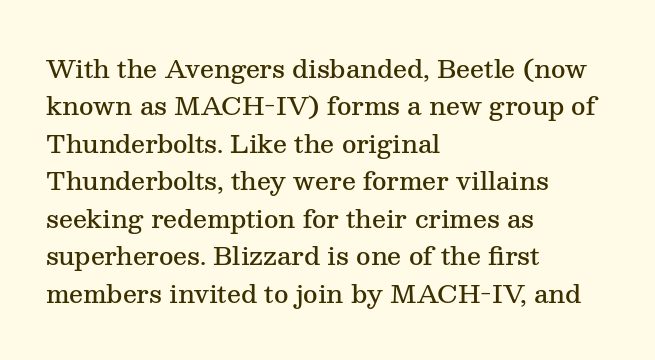
Standard letterfit; no display-style spreading of the glyphs. A bare baseline throughout the passage. Baseline-to-baseline distance is the conventional proportion of letter height. The axis of the letterforms is exactly vertical. The passage shown is semibold, sitting just below true bold. The lines are quadded left.
